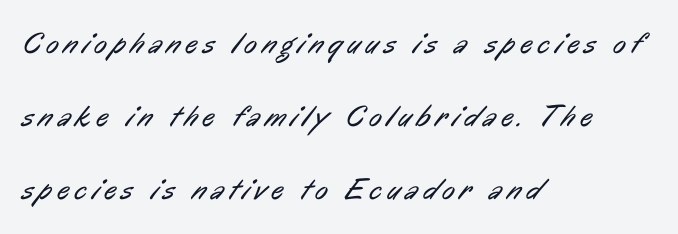
The image shows 30 px regular-weight, condensed sans-serif type; set left-aligned, loose line spacing (2.43x), not underlined; low stroke contrast and a medium x-height.
